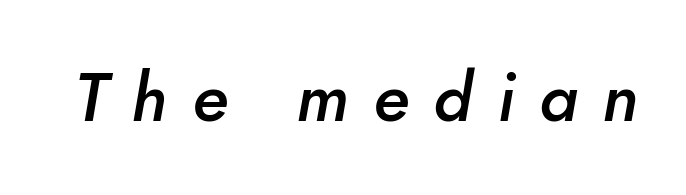
Q: Is the text bold? A: Semi-bold.
Q: Is the text italic (slanted)? A: Yes, it leans right by about 10 degrees.
Q: Is the text underlined? A: No.
Q: Is the spacing between letters normal or unusually wide? A: Unusually wide.
Q: Width (condensed, normal, or wide)? A: Normal.
Q: Stroke contrast? A: Low.
Q: x-height? A: Small.
Q: Monospaced? A: No.
